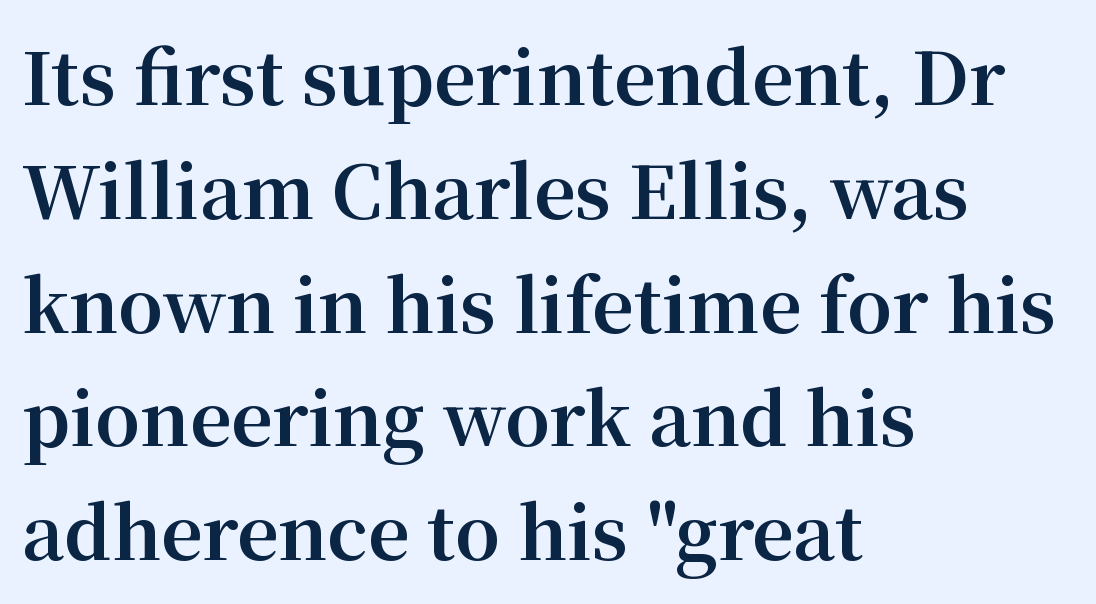
The designer left line spacing at the default. Default kerning and tracking; the words read as compact shapes. Upright lettering throughout. These lines are rendered in a variable-pitch font.
